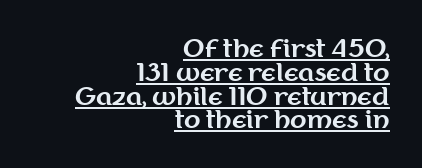
{"italic": "no", "bold": "yes", "underline": "yes", "align": "right", "line_spacing": "tight", "line_spacing_ratio": 0.99, "letter_spacing": "normal", "letter_spacing_em": 0.0, "glyph_px": 24}
